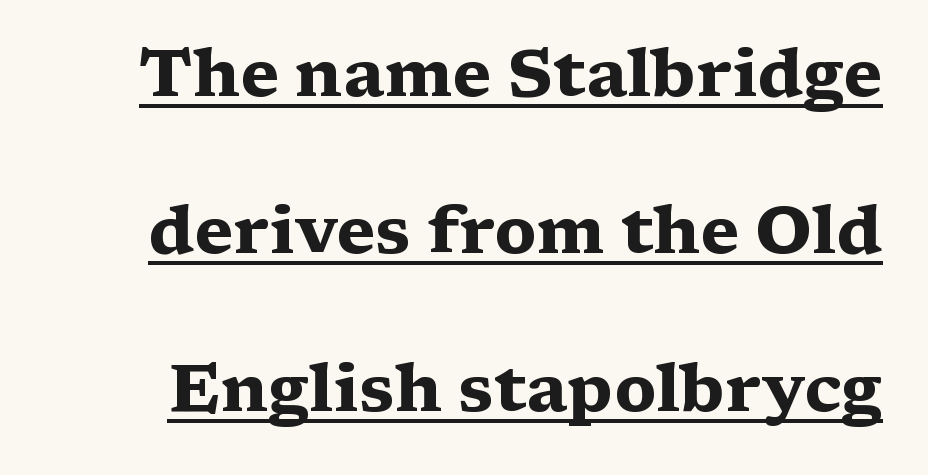
The image shows 67 px heavy, wide serif type, upright; set loose line spacing (2.35x), normal letter spacing, underlined; medium stroke contrast and a medium x-height.
